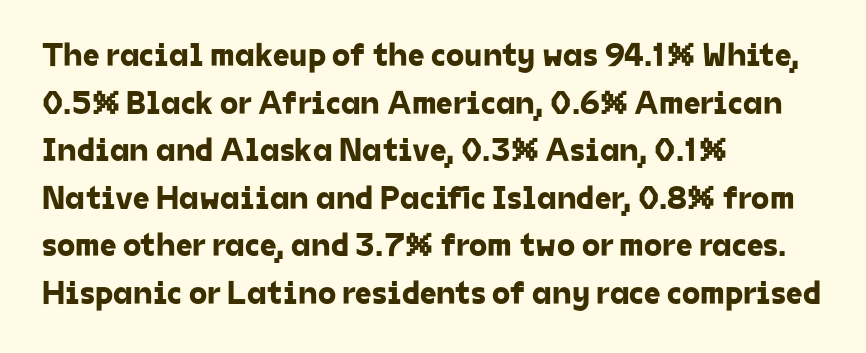
{"serif": "no", "width": "normal", "stroke_contrast": "low", "x_height": "medium", "monospaced": "no", "underline": "no", "align": "left", "line_spacing": "normal", "line_spacing_ratio": 1.44, "letter_spacing": "normal", "letter_spacing_em": 0.0, "glyph_px": 33}
